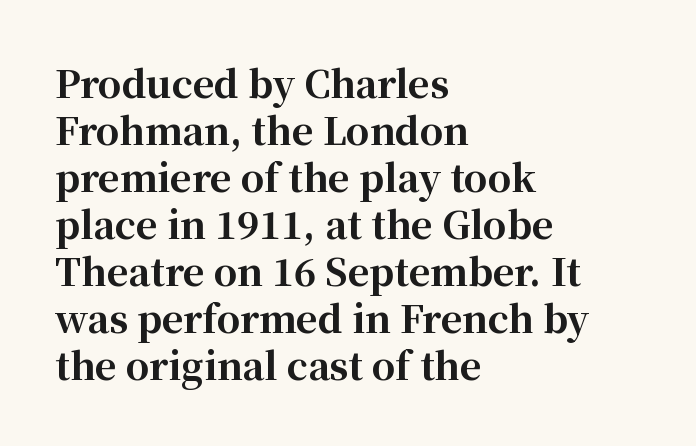
Quick note: not italic, upright. Beneath every word, the page is bare. This is serif lettering, the kind often seen in printed books. The strokes are fattened all the way to bold. Each letter keeps its own natural width here, so spacing adapts to shape.
